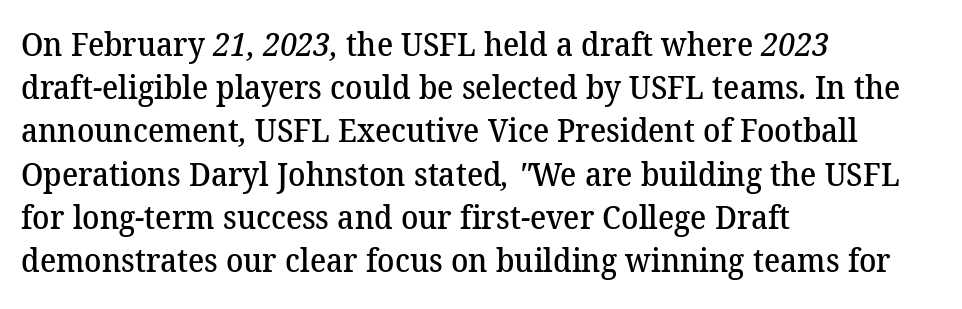
The image shows 32 px semibold serif type; set left-aligned, normal line spacing (1.35x), normal letter spacing, not underlined; medium stroke contrast and a medium x-height.
